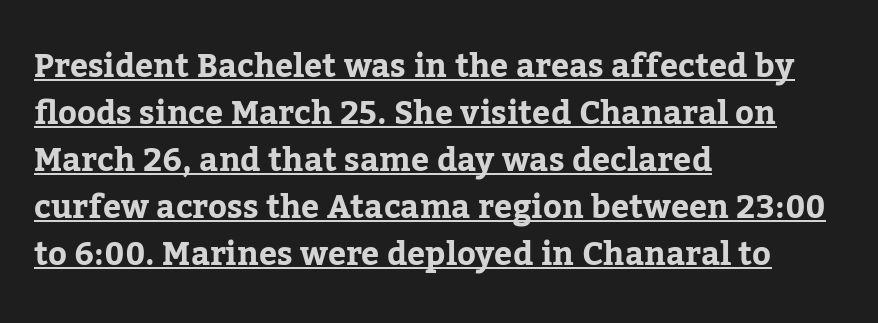
Q: Is the text italic (slanted)? A: No, it is upright.
Q: Is the typeface a serif or a sans-serif typeface? A: Serif.
Q: Is the text underlined? A: Yes.
Q: How is the paragraph aligned? A: Left-aligned.
Q: Is the spacing between letters normal or unusually wide? A: Normal.
Q: Is the spacing between lines tight, normal or loose? A: Normal.
Q: Width (condensed, normal, or wide)? A: Normal.
Q: Stroke contrast? A: Low.
Q: x-height? A: Medium.
Q: Monospaced? A: No.
